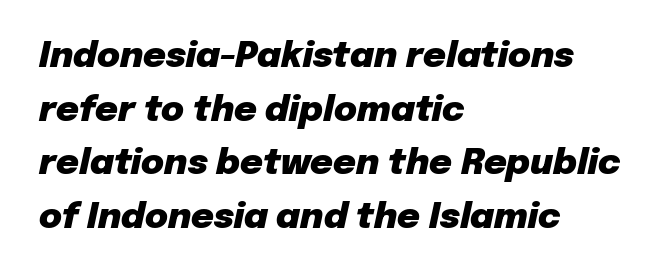
Slant detected: the letters are inclined. Honestly, there is no underline to notice here at all. A typesetter would call this proportional, since set widths differ per character. Every row of glyphs begins at an identical x-position on the left.
